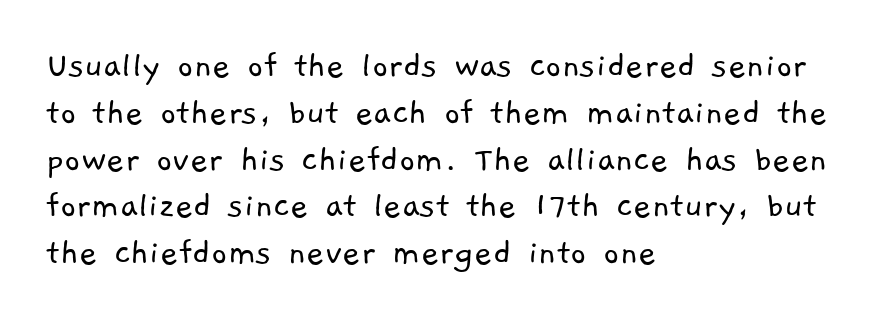
Ink coverage per letter is moderate at most. Proportional: the letters do not fall into vertical columns. The space directly below the letters is spotless. There is no visible air inserted between adjacent glyphs. Every row of glyphs begins at an identical x-position on the left.
